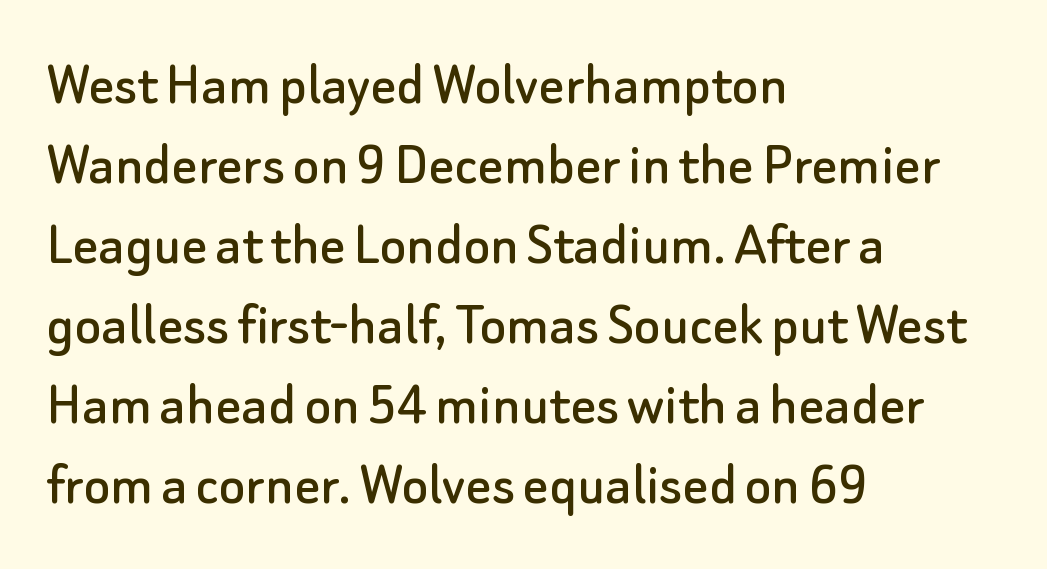
The type family on display is of the sans-serif kind. Think of a printed novel: that variable character pitch is what you see here. This is roman type, the default non-slanted kind. These lines keep a tight, regular rhythm from letter to letter.
